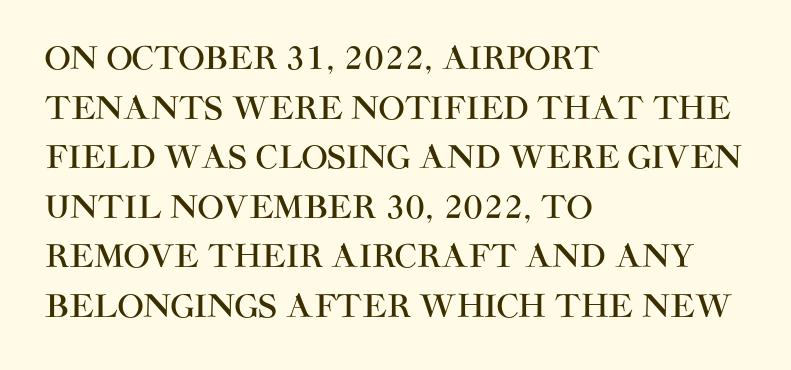
The image shows 31 px sans-serif type, upright; set left-aligned, normal line spacing (1.6x), normal letter spacing, not underlined; high stroke contrast and a large x-height.
